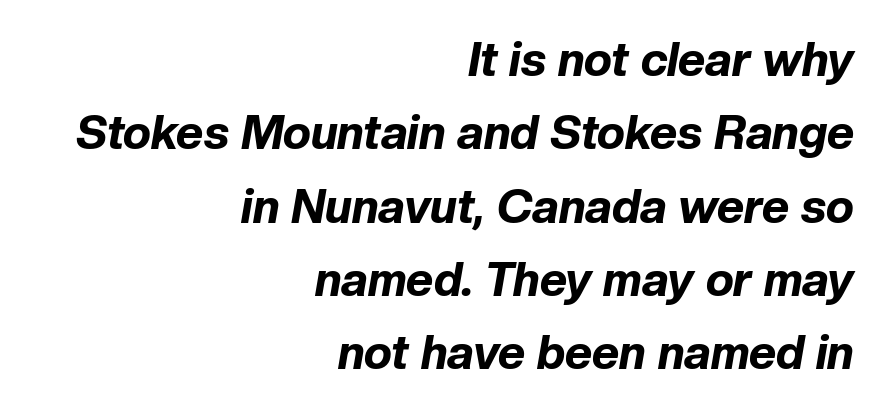
The image shows 47 px bold type, italic (leaning right); set right-aligned, normal line spacing (1.56x), normal letter spacing, not underlined; low stroke contrast and a medium x-height.
